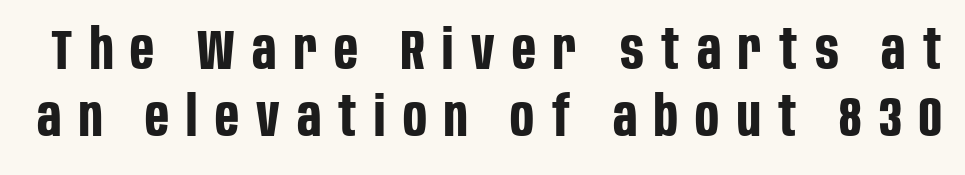
In terms of weight, the rendering is a true, heavy bold. The letters advance in unequal steps, a hallmark of proportional type. Look at the bottom of the vertical strokes: they stop flat, with no serifs. Nope, not italic — everything's standing straight.
